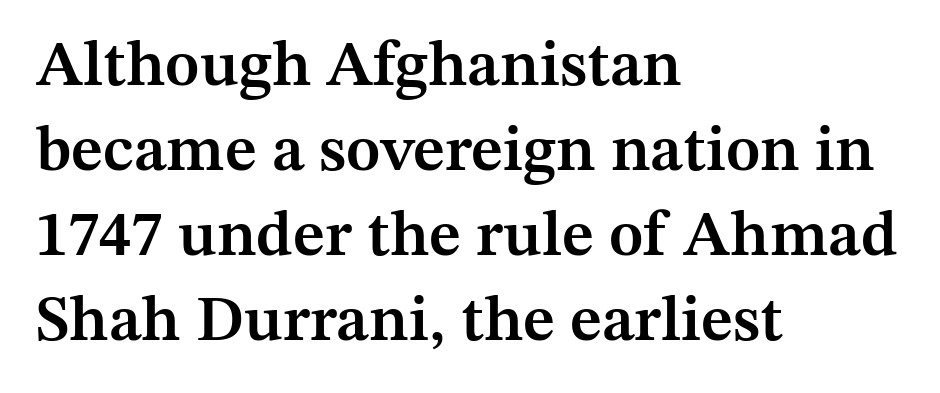
The letters carry serifs — small finishing strokes at the ends of their stems. Check the space under the baseline: it is left empty. The axis of the letterforms is exactly vertical. Emphasis by weight is partial: semibold. The lines are quadded left.
